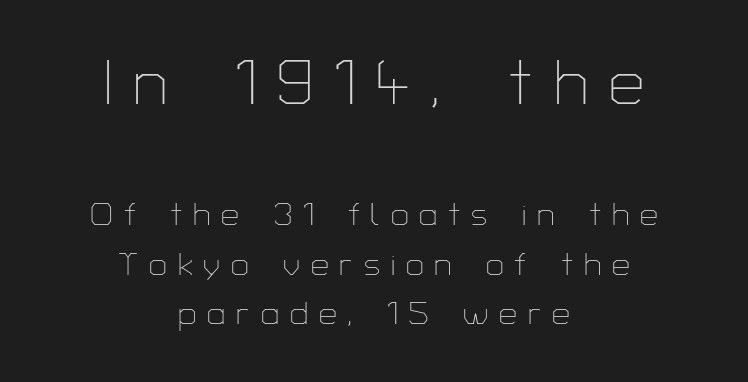
Rule under the text: the space is simply empty. Observe the wide spacing: letters keep a clear distance from each other. The strokes carry an ordinary text weight at most. The font family rendered here belongs to the sans-serif group.
